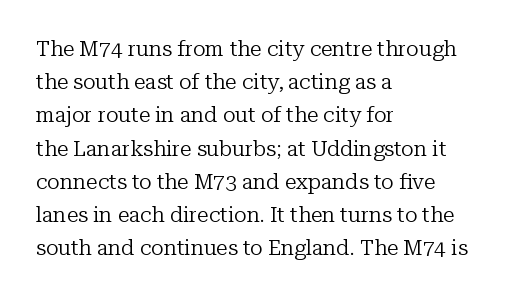
The face looks like a standard text weight, possibly lighter. Short and long lines alike share a common starting point at left. Vertically, the passage feels balanced, rows spaced as you'd expect. A bare baseline throughout the passage. Here the glyphs are tracked normally, forming tight word shapes.
